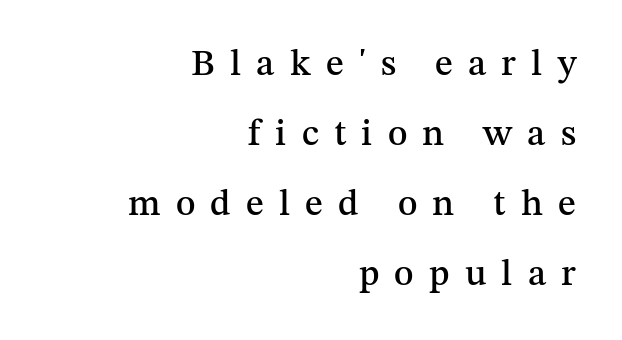
Q: Is the text italic (slanted)? A: No, it is upright.
Q: Is the typeface a serif or a sans-serif typeface? A: Serif.
Q: Is the text underlined? A: No.
Q: How is the paragraph aligned? A: Right-aligned.
Q: Is the spacing between letters normal or unusually wide? A: Unusually wide.
Q: Width (condensed, normal, or wide)? A: Normal.
Q: Stroke contrast? A: Medium.
Q: x-height? A: Medium.
Q: Monospaced? A: No.
